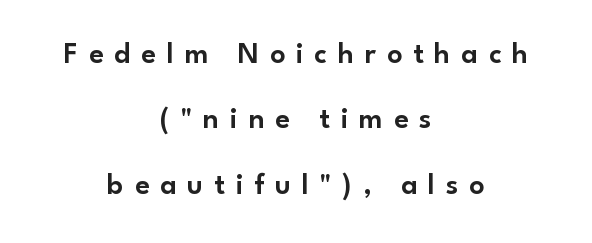
The image shows 30 px sans-serif type, upright; set centered, loose line spacing (2.18x), unusually wide letter spacing (+0.36 em), not underlined; low stroke contrast and a small x-height.
